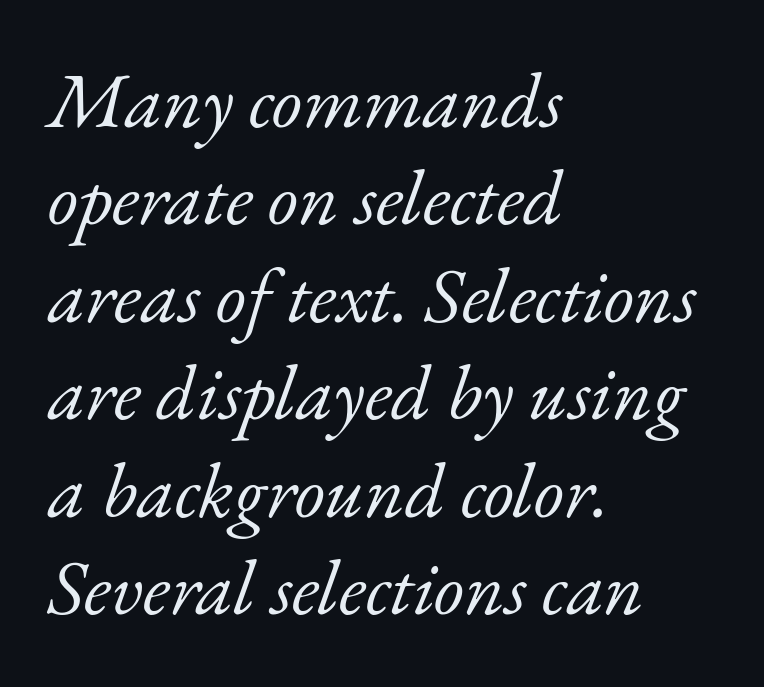
Nothing heavy about these letters — not bold at all. Typeset ragged right — the left edge is the straight one. Has an underline been added? It has not. Line spacing here is normal. Old-style or modern, the face here clearly has serifs.
